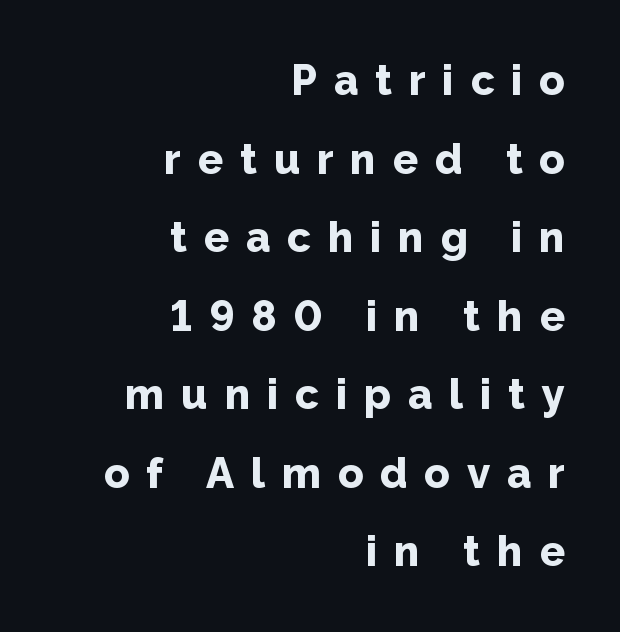
The letters advance in unequal steps, a hallmark of proportional type. I'd call this a sans setting — the letters go barefoot. The text block is weighted toward the right margin, trailing off unevenly leftward. Thick stems and heavy bowls — unmistakably bold. Style check: upright.
